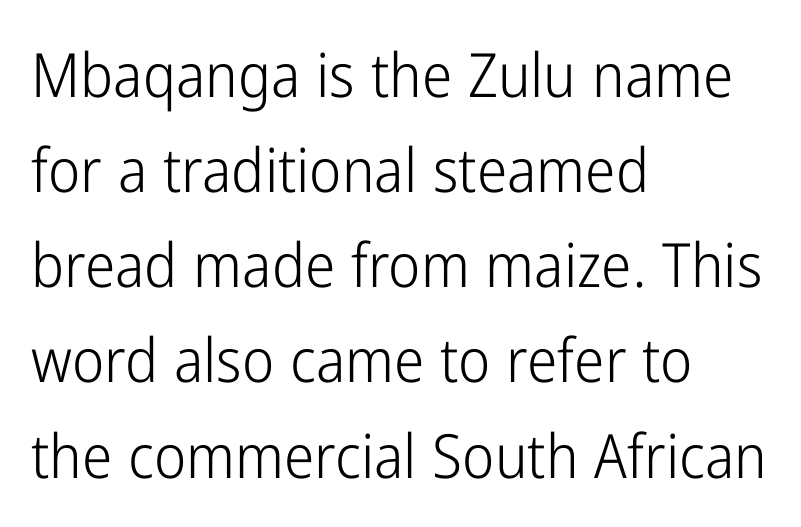
Italic? Not at all — the glyphs are vertical. This sample has the flowing, uneven cadence of proportional lettering. Each stroke keeps to a modest, everyday thickness or less. Is the letter spacing exaggerated? No — it looks like the ordinary default. I'd call this a sans setting — the letters go barefoot. These lines are set flush left with a ragged right edge.
